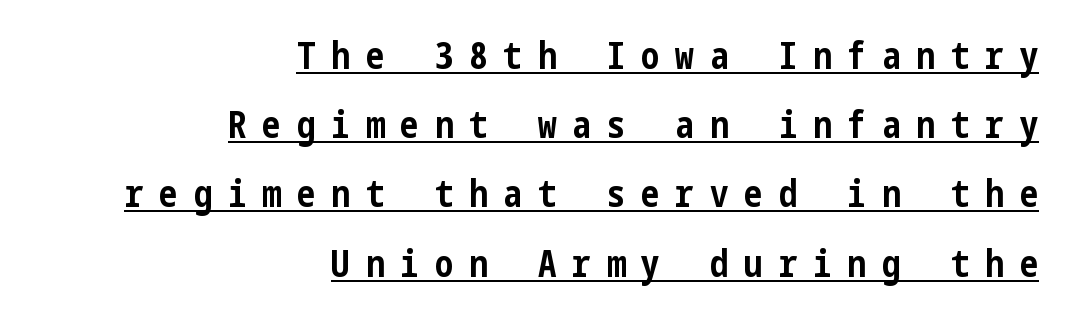
Q: Is the text bold? A: Yes.
Q: Is the text italic (slanted)? A: No, it is upright.
Q: Is the typeface a serif or a sans-serif typeface? A: Sans-serif.
Q: Is the text underlined? A: Yes.
Q: How is the paragraph aligned? A: Right-aligned.
Q: Is the spacing between letters normal or unusually wide? A: Unusually wide.
Q: Width (condensed, normal, or wide)? A: Condensed.
Q: Stroke contrast? A: Low.
Q: x-height? A: Medium.
